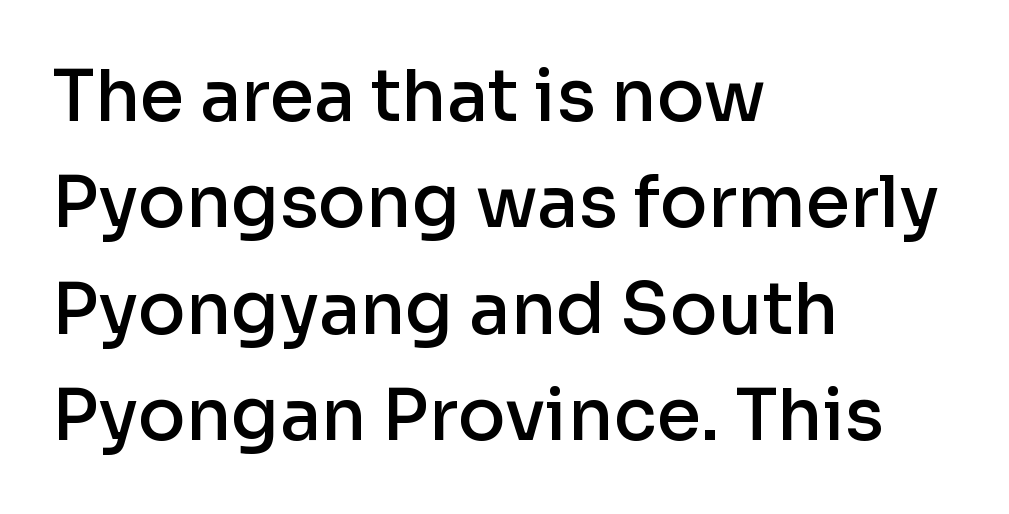
Q: Is the text bold? A: Semi-bold.
Q: Is the text italic (slanted)? A: No, it is upright.
Q: Is the typeface a serif or a sans-serif typeface? A: Sans-serif.
Q: Is the text underlined? A: No.
Q: How is the paragraph aligned? A: Left-aligned.
Q: Is the spacing between letters normal or unusually wide? A: Normal.
Q: Is the spacing between lines tight, normal or loose? A: Normal.
Q: Width (condensed, normal, or wide)? A: Normal.
Q: Stroke contrast? A: Low.
Q: x-height? A: Medium.
Q: Monospaced? A: No.
